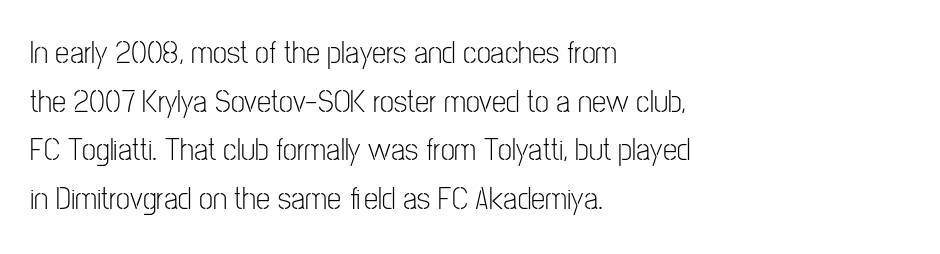
{"serif": "no", "italic": "no", "bold": "no", "weight": "light", "width": "condensed", "stroke_contrast": "low", "x_height": "medium", "monospaced": "no", "underline": "no", "align": "left", "line_spacing": "normal", "line_spacing_ratio": 1.52, "letter_spacing": "normal", "letter_spacing_em": 0.0, "glyph_px": 32}
